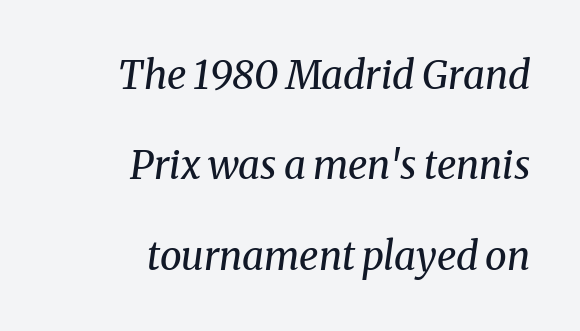
{"serif": "yes", "italic": "yes", "lean": "right", "slant_degrees": 8, "bold": "no", "weight": "regular", "width": "normal", "stroke_contrast": "medium", "x_height": "medium", "monospaced": "no", "underline": "no", "align": "right", "line_spacing": "loose", "line_spacing_ratio": 2.32, "letter_spacing": "normal", "letter_spacing_em": 0.0, "glyph_px": 39}
